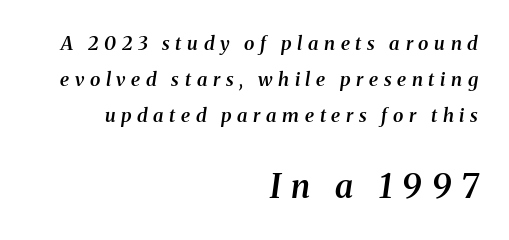
Q: Is the text bold? A: Semi-bold.
Q: Is the text italic (slanted)? A: Yes, it leans right by about 8 degrees.
Q: Is the typeface a serif or a sans-serif typeface? A: Serif.
Q: Is the text underlined? A: No.
Q: How is the paragraph aligned? A: Right-aligned.
Q: Is the spacing between letters normal or unusually wide? A: Unusually wide.
Q: Which block of text is set in a larger size, the first (top) or the second (bottom)? A: The second (bottom) one.
Q: Width (condensed, normal, or wide)? A: Normal.
Q: Stroke contrast? A: Medium.
Q: x-height? A: Medium.
Q: Monospaced? A: No.
